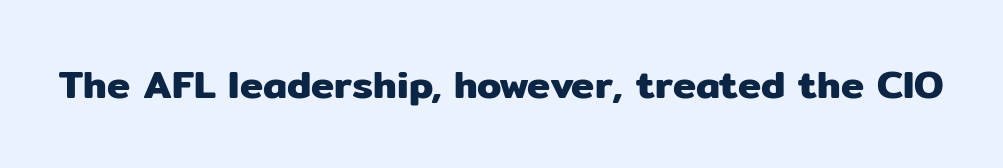
Q: Is the text italic (slanted)? A: No, it is upright.
Q: Is the typeface a serif or a sans-serif typeface? A: Sans-serif.
Q: Is the text underlined? A: No.
Q: Is the spacing between letters normal or unusually wide? A: Normal.
Q: Width (condensed, normal, or wide)? A: Normal.
Q: Stroke contrast? A: Low.
Q: x-height? A: Medium.
Q: Monospaced? A: No.
